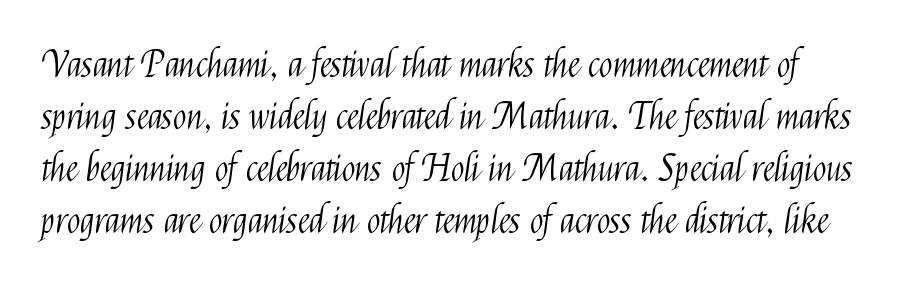
The image shows 36 px light, condensed sans-serif type; set normal line spacing (1.44x), normal letter spacing, not underlined; medium stroke contrast and a medium x-height.
